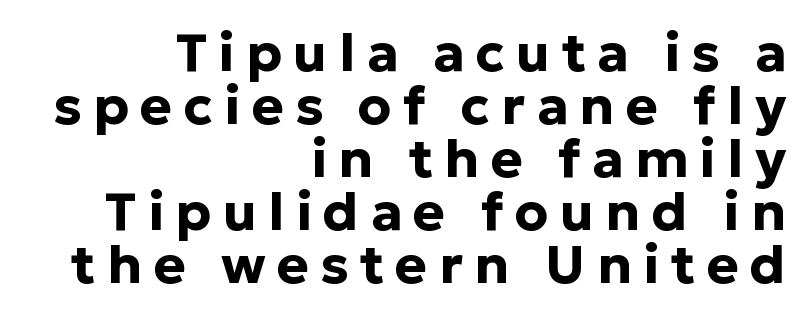
The image shows 54 px bold sans-serif type, upright; set right-aligned, tight line spacing (0.98x), unusually wide letter spacing (+0.21 em), not underlined; low stroke contrast and a medium x-height.
